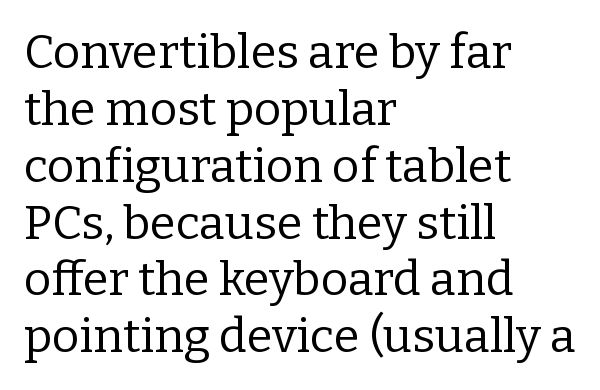
{"serif": "yes", "italic": "no", "bold": "no", "weight": "regular", "width": "normal", "stroke_contrast": "low", "x_height": "medium", "monospaced": "no", "underline": "no", "align": "left", "line_spacing_ratio": 1.21, "letter_spacing": "normal", "letter_spacing_em": 0.0, "glyph_px": 47}
